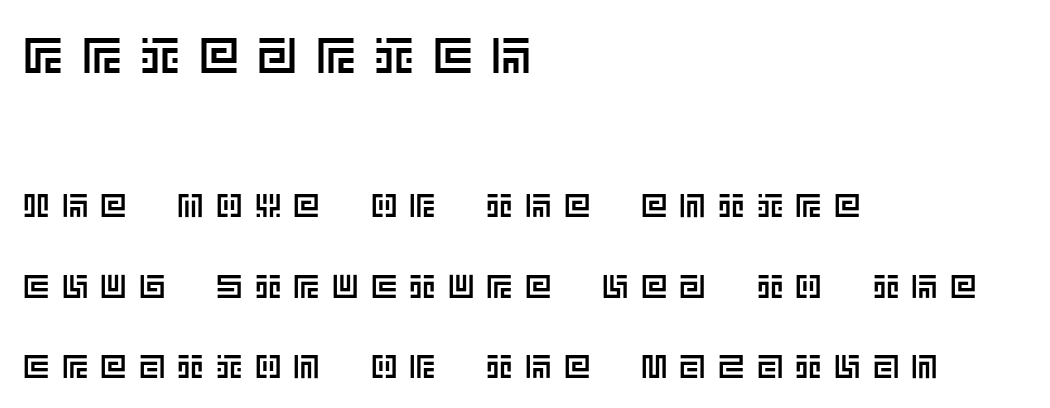
The image shows 50 px text type, upright; set left-aligned, loose line spacing (2.43x), unusually wide letter spacing (+0.37 em), not underlined; the first (top) block is 1.52x larger; a large x-height.
